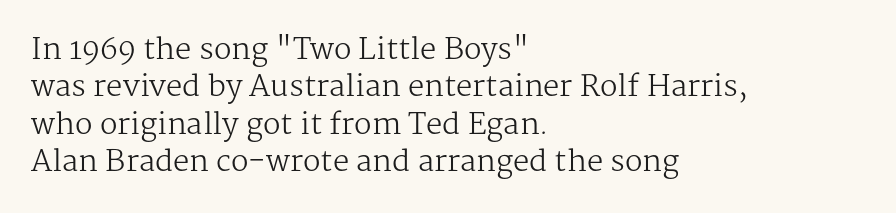
{"serif": "yes", "italic": "no", "bold": "no", "weight": "regular", "width": "normal", "stroke_contrast": "medium", "x_height": "medium", "monospaced": "no", "underline": "no", "align": "left", "line_spacing": "normal", "line_spacing_ratio": 1.29, "letter_spacing": "normal", "letter_spacing_em": 0.0, "glyph_px": 29}
